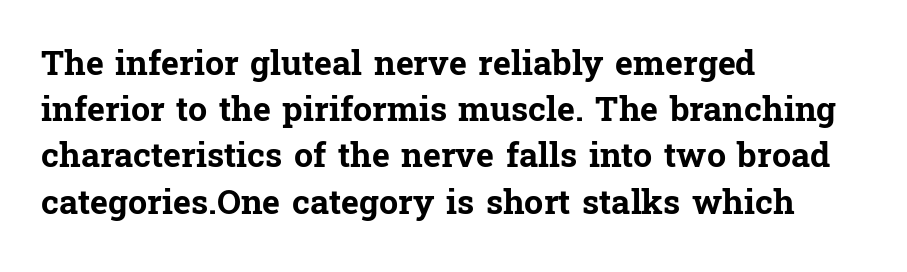
Check under the words: just untouched page. Looks like regular typesetting: each glyph gets only the width it needs. Does the copy run flush right? No — it runs flush left. One glance says typical: line gaps are just what's usual. Tracking value appears to be zero — textbook default spacing.
